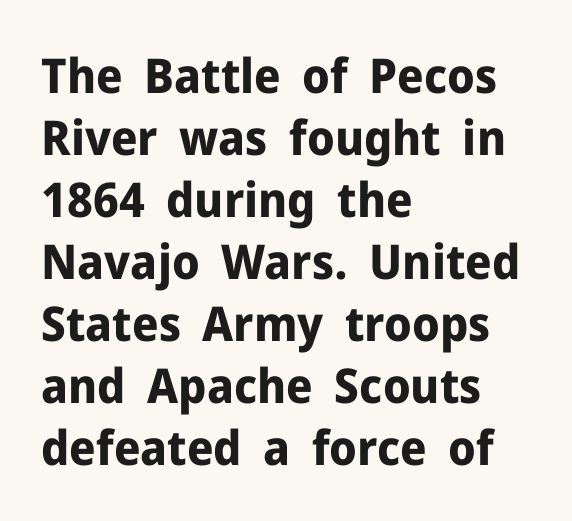
Q: Is the text bold? A: Yes.
Q: Is the text italic (slanted)? A: No, it is upright.
Q: Is the typeface a serif or a sans-serif typeface? A: Sans-serif.
Q: Is the text underlined? A: No.
Q: How is the paragraph aligned? A: Left-aligned.
Q: Is the spacing between letters normal or unusually wide? A: Normal.
Q: Is the spacing between lines tight, normal or loose? A: Normal.
Q: Width (condensed, normal, or wide)? A: Normal.
Q: Stroke contrast? A: Low.
Q: x-height? A: Medium.
Q: Monospaced? A: No.
